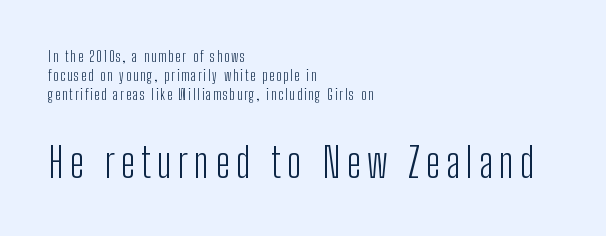
Q: Is the text bold? A: No.
Q: Is the text italic (slanted)? A: No, it is upright.
Q: Is the typeface a serif or a sans-serif typeface? A: Sans-serif.
Q: Is the text underlined? A: No.
Q: How is the paragraph aligned? A: Left-aligned.
Q: Is the spacing between lines tight, normal or loose? A: Normal.
Q: Which block of text is set in a larger size, the first (top) or the second (bottom)? A: The second (bottom) one.
Q: Width (condensed, normal, or wide)? A: Condensed.
Q: Stroke contrast? A: Low.
Q: x-height? A: Medium.
Q: Monospaced? A: No.
